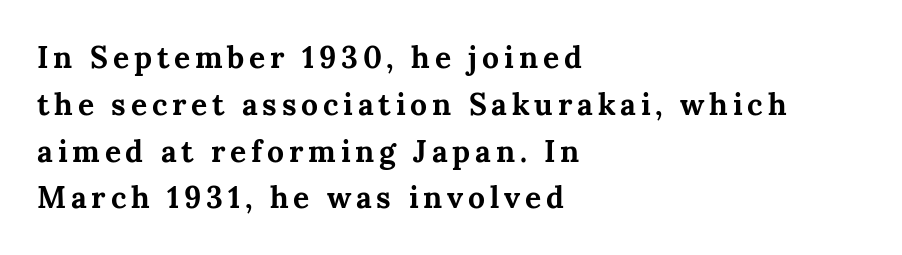
Q: Is the text bold? A: Yes.
Q: Is the text italic (slanted)? A: No, it is upright.
Q: Is the typeface a serif or a sans-serif typeface? A: Serif.
Q: Is the text underlined? A: No.
Q: How is the paragraph aligned? A: Left-aligned.
Q: Is the spacing between lines tight, normal or loose? A: Normal.
Q: Width (condensed, normal, or wide)? A: Normal.
Q: Stroke contrast? A: Medium.
Q: x-height? A: Medium.
Q: Monospaced? A: No.
